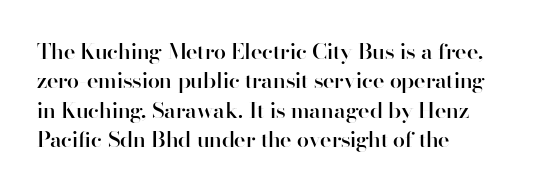
The image shows 22 px text type, upright; set left-aligned, normal line spacing (1.34x), normal letter spacing, not underlined.
